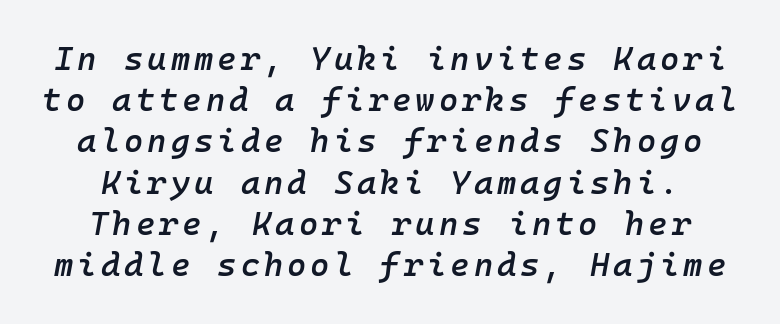
Q: Is the text bold? A: Semi-bold.
Q: Is the text italic (slanted)? A: Yes, it leans right by about 10 degrees.
Q: Is the text underlined? A: No.
Q: Is the spacing between lines tight, normal or loose? A: Normal.
Q: Width (condensed, normal, or wide)? A: Normal.
Q: Stroke contrast? A: Low.
Q: x-height? A: Medium.
Q: Monospaced? A: Yes.
